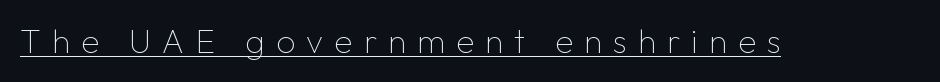
The image shows 33 px thin sans-serif type, upright; set unusually wide letter spacing (+0.34 em), underlined; low stroke contrast and a medium x-height.
